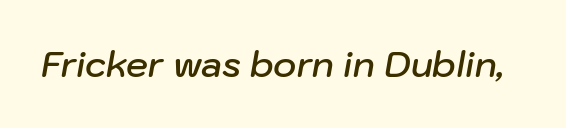
The image shows 35 px semibold type, italic (leaning right); set normal letter spacing, not underlined; low stroke contrast and a medium x-height.
